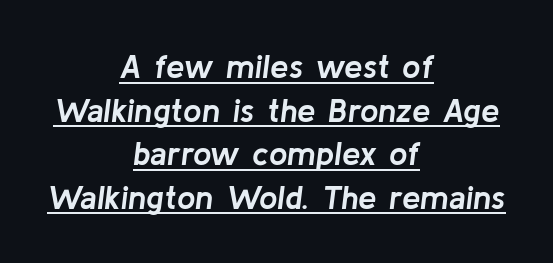
Typographic density is high because the face is bold. Neither beginnings nor endings align; midpoints do. These lines keep a tight, regular rhythm from letter to letter. Underlined type. Yep, that's italic — everything's leaning.
